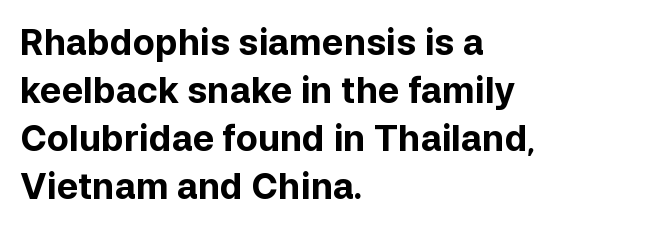
The image shows 36 px bold sans-serif type, upright; set left-aligned, normal line spacing (1.33x), normal letter spacing, not underlined; low stroke contrast and a medium x-height.
